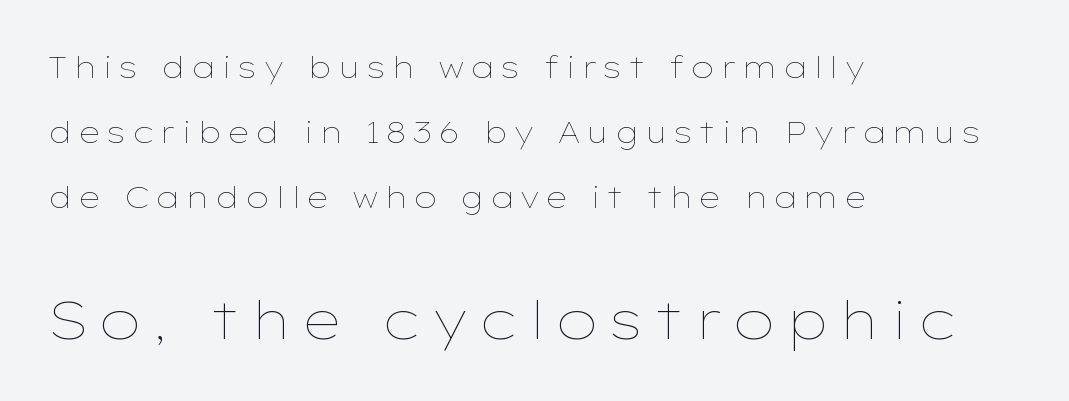
{"italic": "no", "bold": "no", "weight": "thin", "width": "wide", "stroke_contrast": "low", "x_height": "medium", "monospaced": "no", "underline": "no", "align": "left", "line_spacing": "loose", "line_spacing_ratio": 2.17, "larger_block": "second", "size_ratio": 1.77, "glyph_px": 53}
